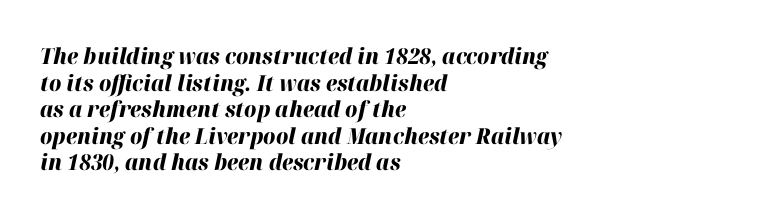
The space directly below the letters is spotless. The strokes are fattened all the way to bold. An italicized treatment has been applied to the whole sample. The rag falls on the right side of this text block. Is the letter spacing exaggerated? No — it looks like the ordinary default.
